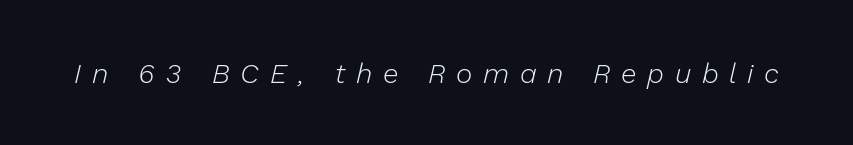
The horizontal fit of the characters is loose and conspicuously gappy. Each row of text sits above clean, open space. Looks like regular typesetting: each glyph gets only the width it needs. Style check: oblique.
